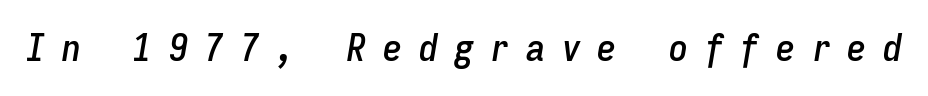
The gap between lines stays unmarked. Looks like terminal output: every glyph gets an equal slot. Yep, that's italic — everything's leaning. Here the glyphs are tracked loosely, breaking word shapes into spaced letters.
